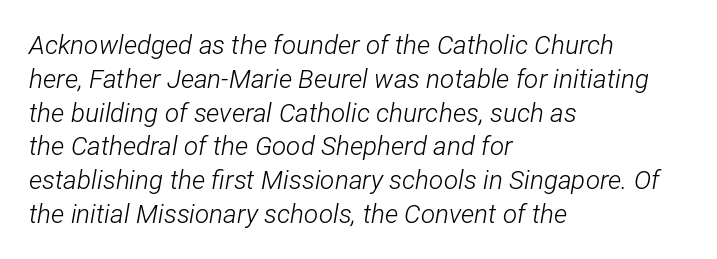
Q: Is the text bold? A: No.
Q: Is the text italic (slanted)? A: Yes, it leans right by about 12 degrees.
Q: Is the text underlined? A: No.
Q: How is the paragraph aligned? A: Left-aligned.
Q: Is the spacing between letters normal or unusually wide? A: Normal.
Q: Is the spacing between lines tight, normal or loose? A: Normal.
